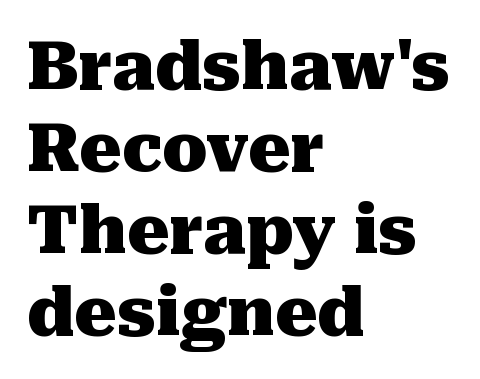
{"serif": "yes", "italic": "no", "bold": "yes", "weight": "heavy", "width": "normal", "stroke_contrast": "medium", "x_height": "medium", "monospaced": "no", "underline": "no", "align": "left", "line_spacing_ratio": 1.24, "letter_spacing": "normal", "letter_spacing_em": 0.0, "glyph_px": 66}
